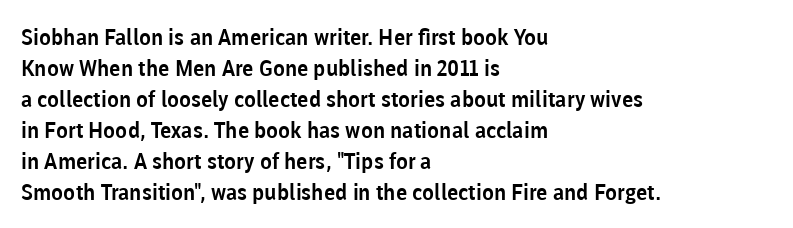
No italicization has been applied; the sample stays upright. The text block is weighted toward the left margin, trailing off unevenly rightward. Each row of text sits above clean, open space. Leading matches the norm, producing a regular column. Nobody touched the tracking dial on this one.
